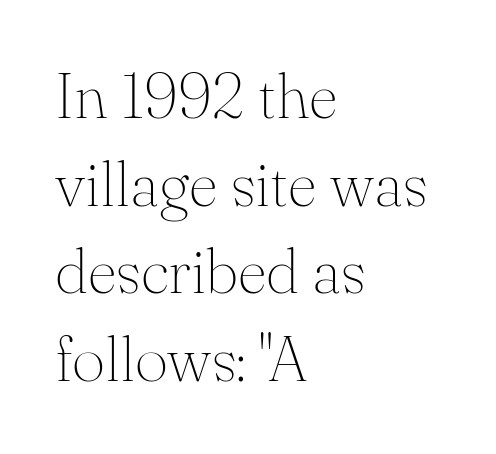
{"serif": "yes", "italic": "no", "bold": "no", "weight": "thin", "width": "normal", "stroke_contrast": "medium", "x_height": "small", "monospaced": "no", "underline": "no", "align": "left", "line_spacing": "normal", "line_spacing_ratio": 1.37, "letter_spacing": "normal", "letter_spacing_em": 0.0, "glyph_px": 64}
